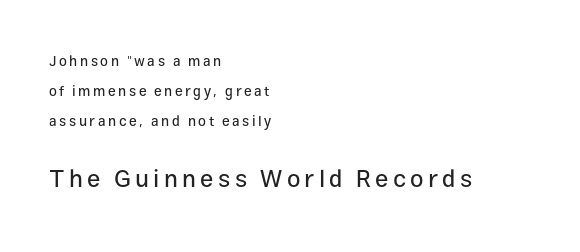
The image shows 24 px text type, upright; set left-aligned, loose line spacing (2.14x), not underlined; the second (bottom) block is 1.71x larger.
